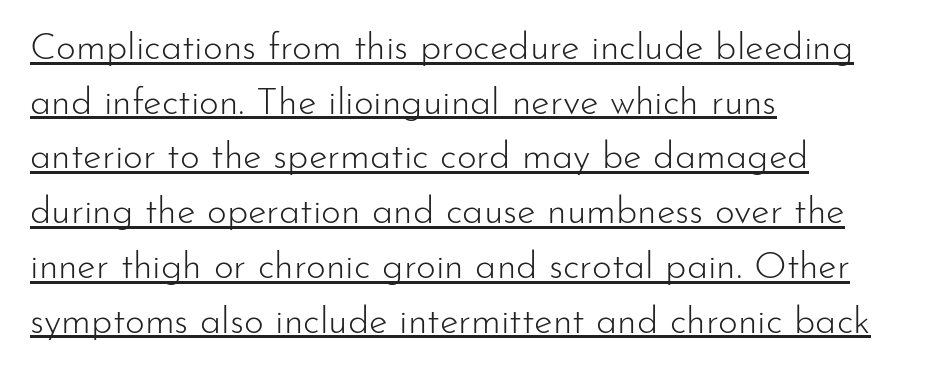
Q: Is the text bold? A: No.
Q: Is the text italic (slanted)? A: No, it is upright.
Q: Is the typeface a serif or a sans-serif typeface? A: Sans-serif.
Q: Is the text underlined? A: Yes.
Q: How is the paragraph aligned? A: Left-aligned.
Q: Is the spacing between letters normal or unusually wide? A: Normal.
Q: Is the spacing between lines tight, normal or loose? A: Normal.
Q: Width (condensed, normal, or wide)? A: Normal.
Q: Stroke contrast? A: Low.
Q: x-height? A: Small.
Q: Monospaced? A: No.
